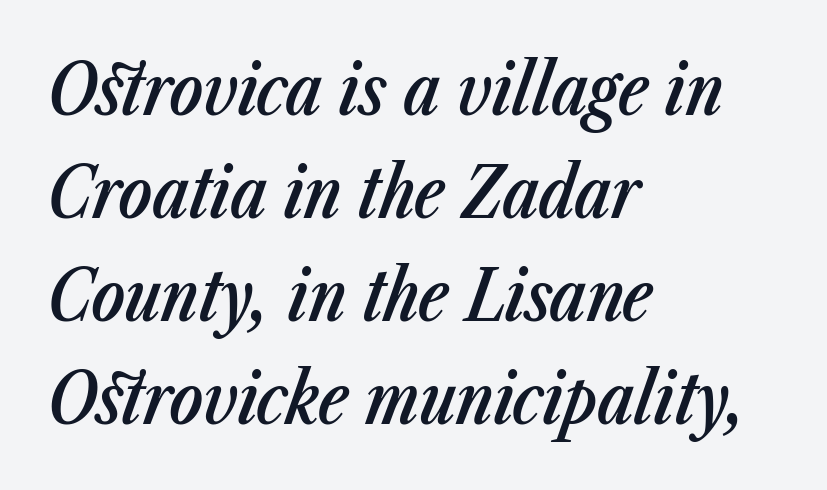
Q: Is the text bold? A: Semi-bold.
Q: Is the text italic (slanted)? A: Yes, it leans right by about 23 degrees.
Q: Is the text underlined? A: No.
Q: How is the paragraph aligned? A: Left-aligned.
Q: Is the spacing between letters normal or unusually wide? A: Normal.
Q: Is the spacing between lines tight, normal or loose? A: Normal.
Q: Width (condensed, normal, or wide)? A: Condensed.
Q: Stroke contrast? A: Low.
Q: x-height? A: Medium.
Q: Monospaced? A: No.
